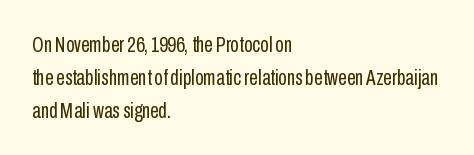
Q: Is the text bold? A: No.
Q: Is the text italic (slanted)? A: No, it is upright.
Q: Is the text underlined? A: No.
Q: How is the paragraph aligned? A: Left-aligned.
Q: Is the spacing between letters normal or unusually wide? A: Normal.
Q: Is the spacing between lines tight, normal or loose? A: Normal.
